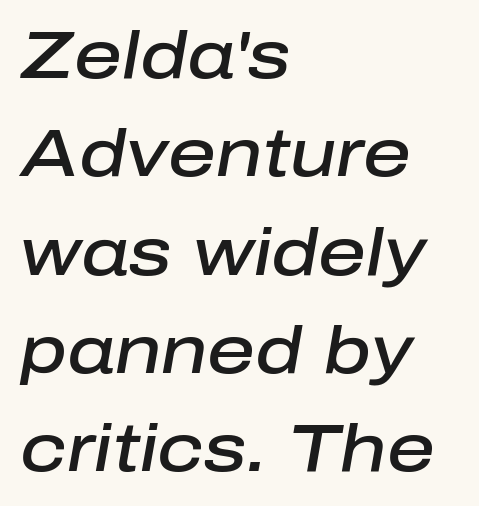
The image shows 66 px semibold type, italic (leaning right); set left-aligned, normal line spacing (1.49x), normal letter spacing, not underlined; low stroke contrast and a medium x-height.
